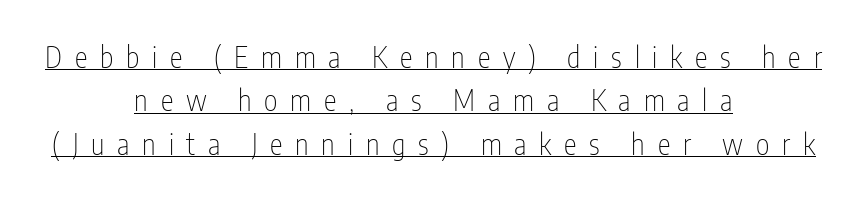
Posture: vertical. Casual observation: everything's sitting right in the middle. Underline: present. The passage shown is typed in a proportional face where columns would drift. Weight: regular or lighter. Honestly, the row spacing looks completely unremarkable.
